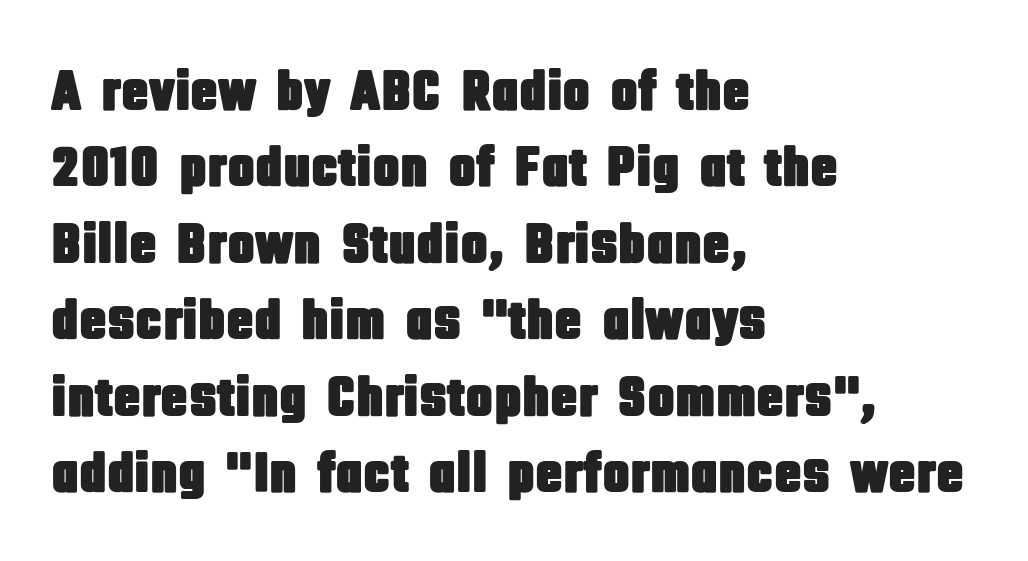
{"serif": "no", "italic": "no", "width": "condensed", "stroke_contrast": "low", "x_height": "large", "monospaced": "no", "underline": "no", "align": "left", "line_spacing": "normal", "line_spacing_ratio": 1.34, "letter_spacing": "normal", "letter_spacing_em": 0.0, "glyph_px": 57}
